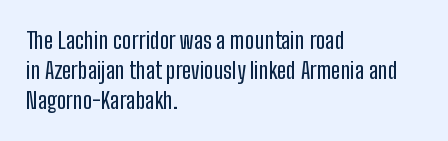
The image shows 23 px text type, upright; set left-aligned, normal line spacing (1.31x), normal letter spacing, not underlined.
